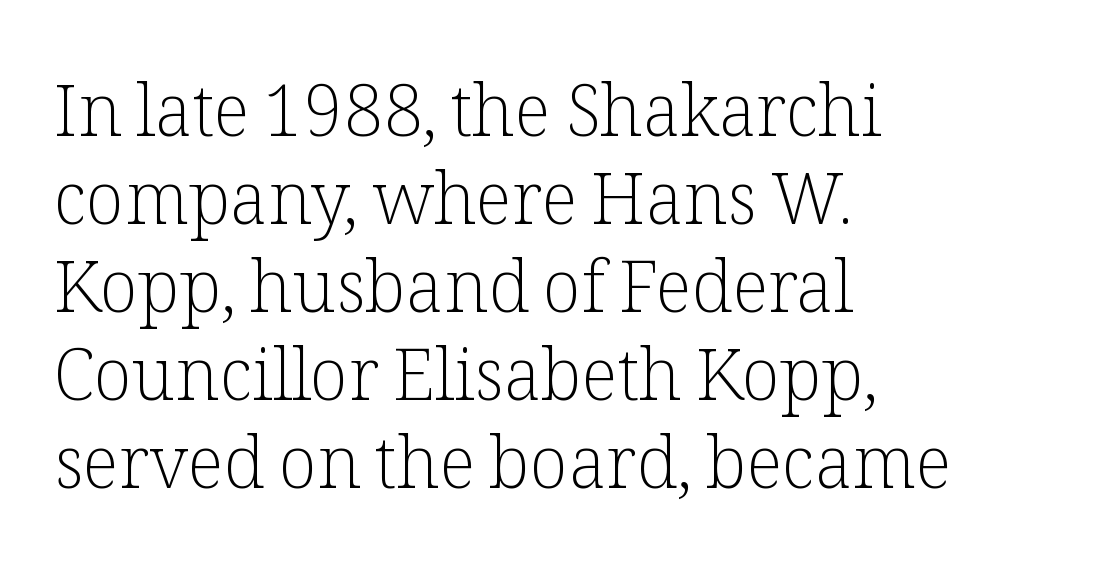
The image shows 71 px light serif type, upright; set left-aligned, line spacing 1.24x, normal letter spacing, not underlined; low stroke contrast and a medium x-height.
